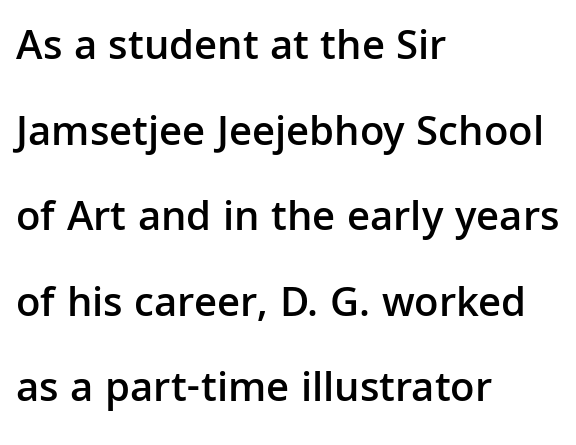
The image shows 43 px semibold sans-serif type, upright; set left-aligned, loose line spacing (1.99x), normal letter spacing, not underlined; low stroke contrast and a medium x-height.
